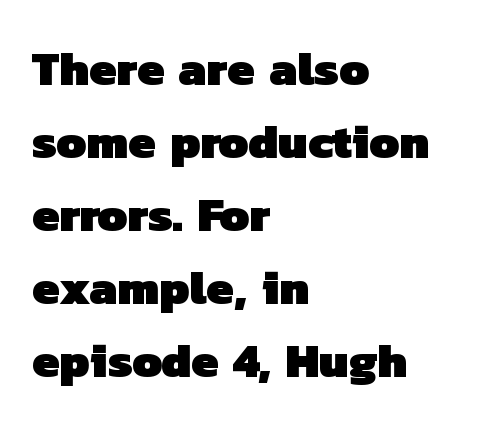
{"serif": "no", "bold": "yes", "weight": "heavy", "width": "normal", "stroke_contrast": "low", "x_height": "medium", "monospaced": "no", "underline": "no", "align": "left", "line_spacing": "normal", "line_spacing_ratio": 1.52, "letter_spacing": "normal", "letter_spacing_em": 0.0, "glyph_px": 48}
